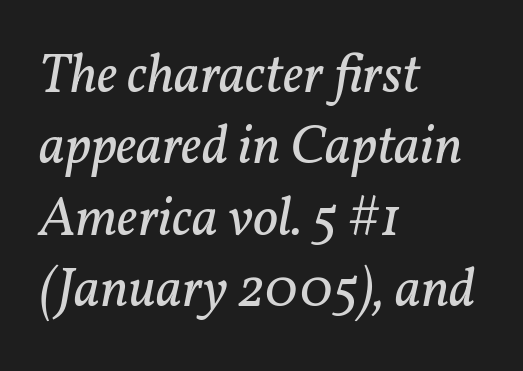
The image shows 55 px regular-weight serif type, italic (leaning right); set left-aligned, normal line spacing (1.3x), normal letter spacing, not underlined; low stroke contrast and a medium x-height.
